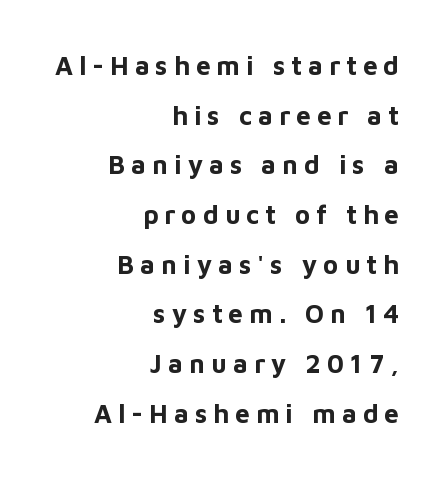
{"italic": "no", "bold": "yes", "underline": "no", "align": "right", "line_spacing": "loose", "line_spacing_ratio": 1.91, "letter_spacing": "wide", "letter_spacing_em": 0.23, "glyph_px": 26}
